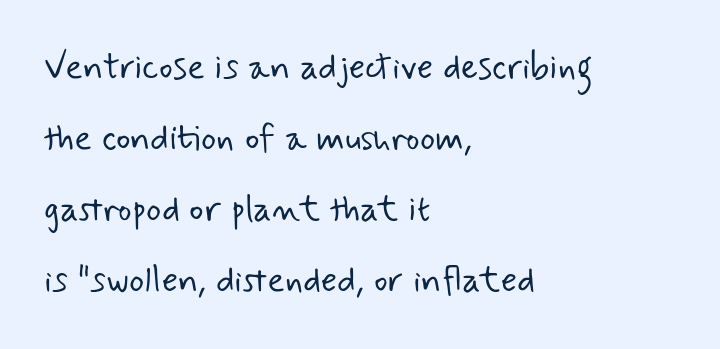
{"serif": "no", "bold": "no", "weight": "light", "width": "normal", "stroke_contrast": "low", "x_height": "small", "monospaced": "no", "underline": "no", "align": "left", "line_spacing": "loose", "line_spacing_ratio": 1.97, "letter_spacing": "normal", "letter_spacing_em": 0.0, "glyph_px": 36}
